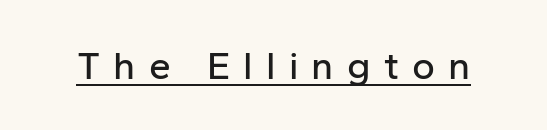
The letters stand straight up with perfectly vertical stems. Each word looks stretched out because of the extra space between its letters. The face used here appears with an underline applied. Observe the absence of serifs on each vertical stroke in this sample. Here the designer chose a conventional face with non-uniform glyph widths.
